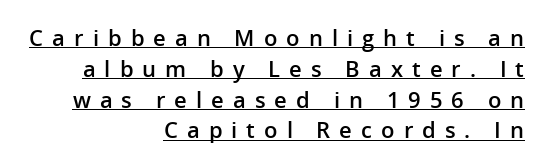
{"italic": "no", "bold": "semi", "underline": "yes", "align": "right", "line_spacing": "normal", "line_spacing_ratio": 1.4, "letter_spacing": "wide", "letter_spacing_em": 0.41, "glyph_px": 22}
